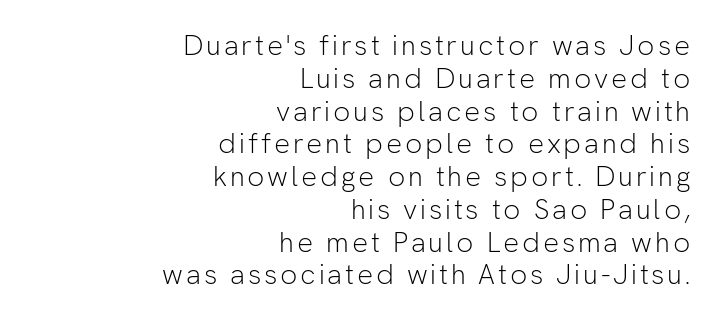
The image shows 28 px light sans-serif type, upright; set right-aligned, line spacing 1.17x, not underlined; low stroke contrast and a medium x-height.
